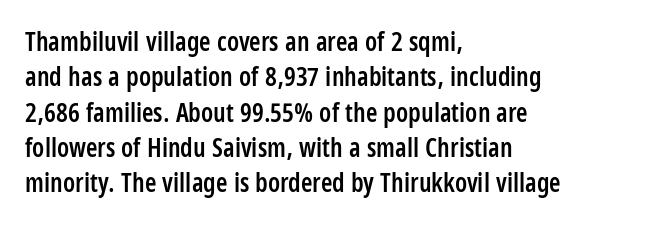
The image shows 26 px text type, upright; set left-aligned, normal line spacing (1.36x), normal letter spacing, not underlined.
